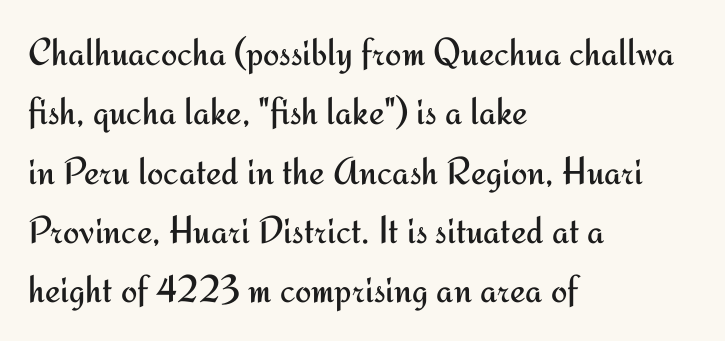
Q: Is the text bold? A: No.
Q: Is the text italic (slanted)? A: No, it is upright.
Q: Is the typeface a serif or a sans-serif typeface? A: Sans-serif.
Q: Is the text underlined? A: No.
Q: How is the paragraph aligned? A: Left-aligned.
Q: Is the spacing between letters normal or unusually wide? A: Normal.
Q: Is the spacing between lines tight, normal or loose? A: Normal.
Q: Width (condensed, normal, or wide)? A: Normal.
Q: Stroke contrast? A: Medium.
Q: x-height? A: Small.
Q: Monospaced? A: No.
